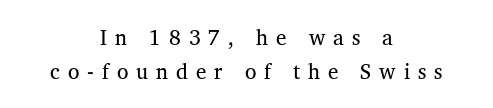
The image shows 21 px text type; set centered, normal line spacing (1.62x), unusually wide letter spacing (+0.38 em), not underlined.
